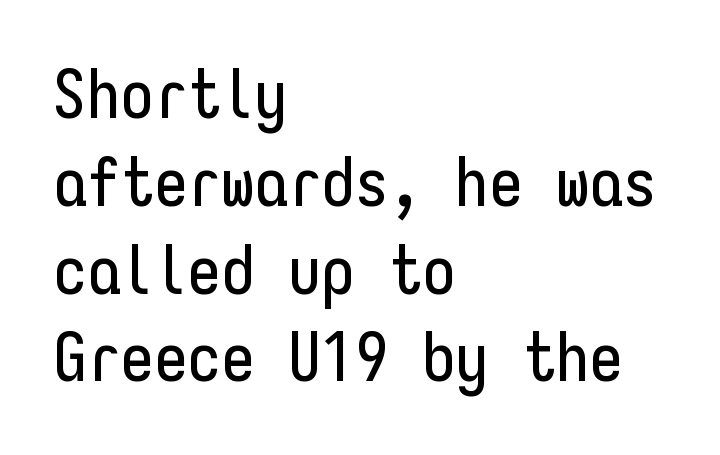
{"serif": "no", "italic": "no", "width": "condensed", "stroke_contrast": "low", "x_height": "medium", "monospaced": "yes", "underline": "no", "align": "left", "line_spacing": "normal", "line_spacing_ratio": 1.31, "letter_spacing": "normal", "letter_spacing_em": 0.0, "glyph_px": 67}
